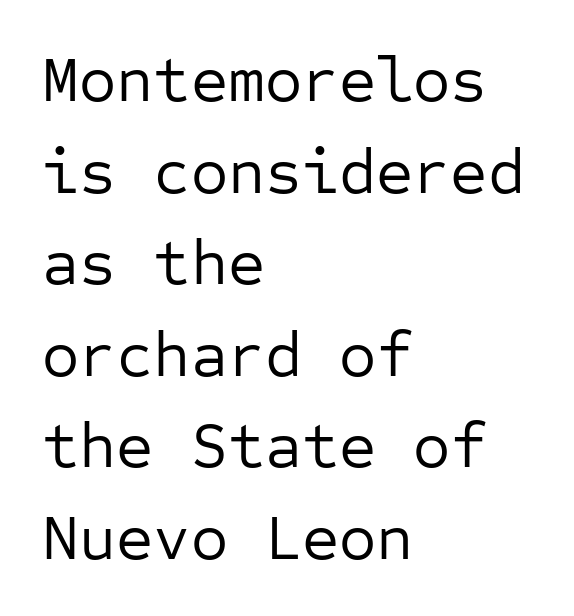
The image shows 64 px regular-weight sans-serif type, upright, monospaced; set left-aligned, normal line spacing (1.43x), normal letter spacing, not underlined; low stroke contrast and a medium x-height.
